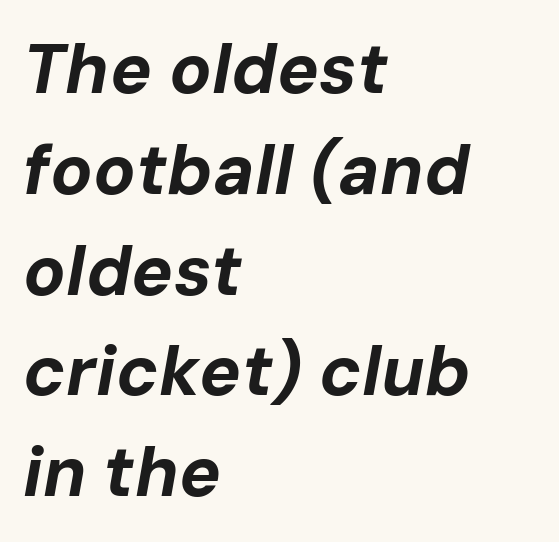
Q: Is the text bold? A: Yes.
Q: Is the text italic (slanted)? A: Yes, it leans right by about 10 degrees.
Q: Is the text underlined? A: No.
Q: How is the paragraph aligned? A: Left-aligned.
Q: Is the spacing between letters normal or unusually wide? A: Normal.
Q: Is the spacing between lines tight, normal or loose? A: Normal.
Q: Width (condensed, normal, or wide)? A: Normal.
Q: Stroke contrast? A: Low.
Q: x-height? A: Medium.
Q: Monospaced? A: No.
